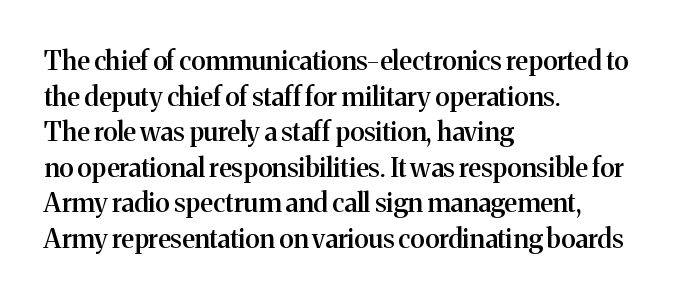
{"italic": "no", "bold": "semi", "underline": "no", "align": "left", "line_spacing": "normal", "line_spacing_ratio": 1.37, "letter_spacing": "normal", "letter_spacing_em": 0.0, "glyph_px": 26}
